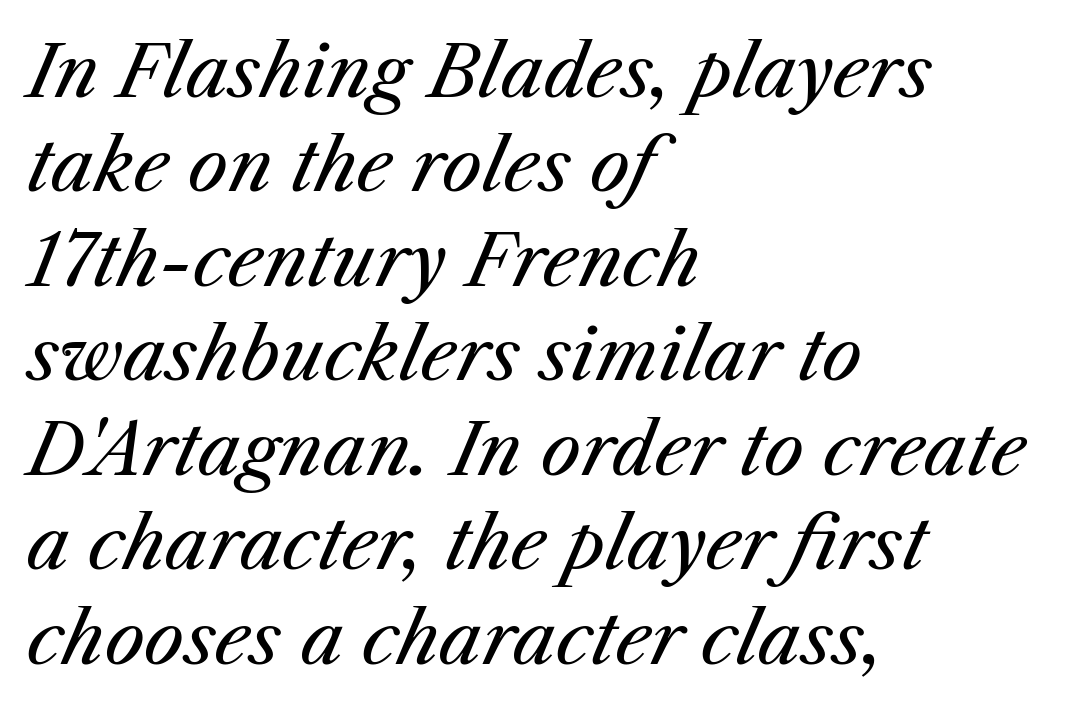
Horizontally, the lines are justified to the leading edge only. Lines of text with bare space underneath. Compared with ordinary roman type, these characters are visibly tilted. The passage shown has conventional tracking throughout. Each new line begins a customary step beneath the previous one. Nothing heavy about these letters — not bold at all.
